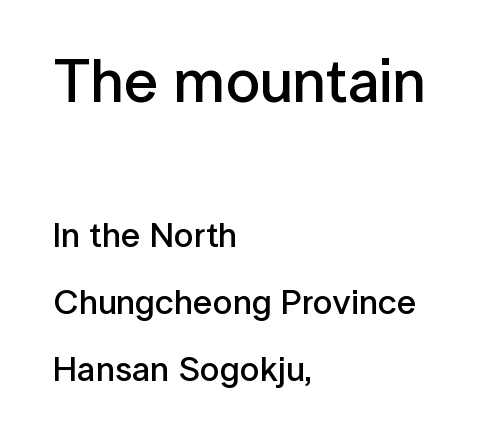
The image shows 61 px semibold sans-serif type, upright; set left-aligned, loose line spacing (1.92x), normal letter spacing, not underlined; the first (top) block is 1.74x larger; low stroke contrast and a medium x-height.
